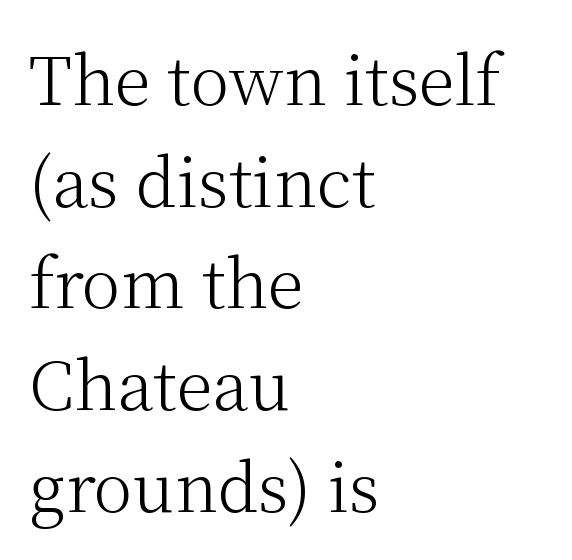
The image shows 66 px light serif type, upright; set left-aligned, normal line spacing (1.54x), normal letter spacing, not underlined; medium stroke contrast and a medium x-height.
